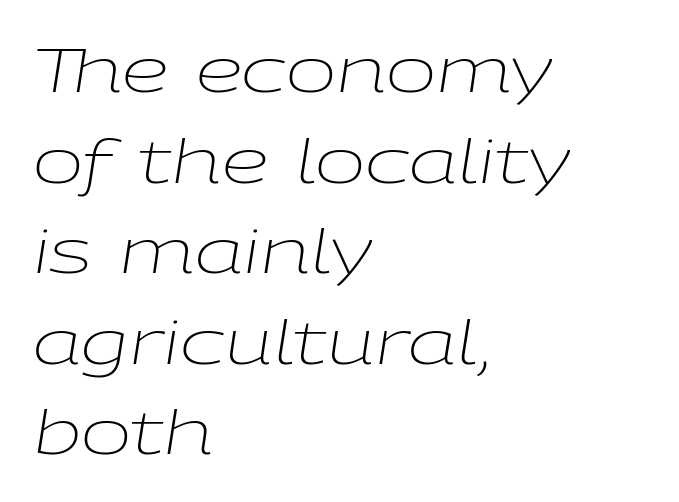
Nobody touched the tracking dial on this one. Here the designer chose a conventional face with non-uniform glyph widths. Emphasis-style slanted type is in use. If you drew a ruler down the left edge, every line would touch it. Summary of vertical rhythm: regular, with standard interline spacing.
